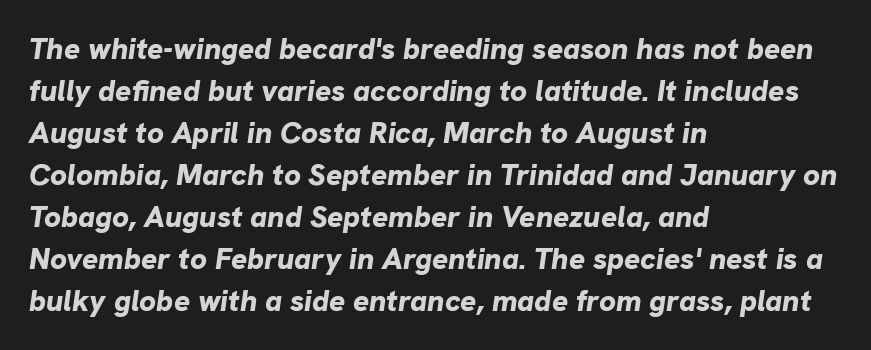
Italic? Definitely — the glyphs are oblique. The passage is arranged the way most books set body copy — flush left. Think of a printed novel: that variable character pitch is what you see here. A clean baseline with only descenders dipping below it. Heavy-handed strokes throughout: this text is bold. Leading: standard.
